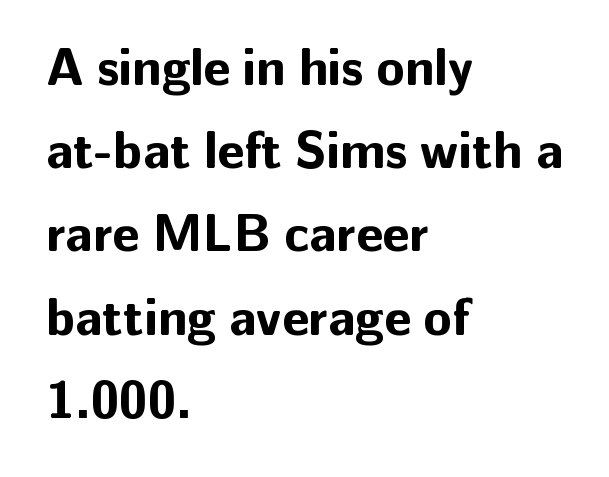
Observe the absence of serifs on each vertical stroke in this sample. The line texture is even and compact thanks to regular tracking. Compared with a centered layout, this one pins lines to the left instead. Successive baselines arrive at the customary interval. The characters look thick and weighty, a clear bold.
